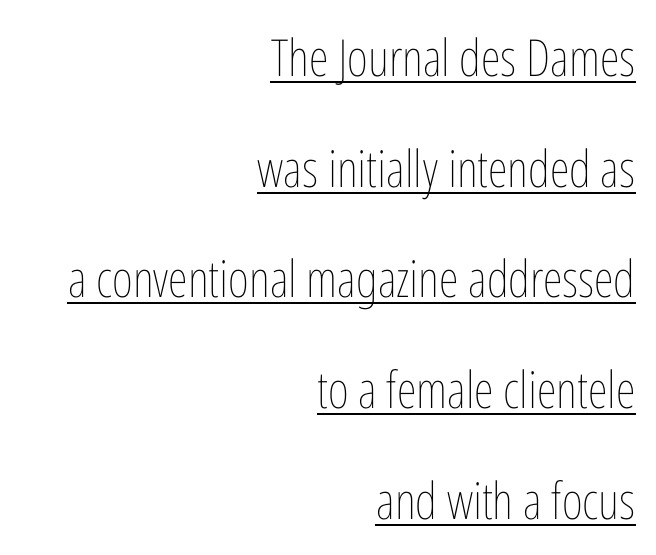
These lines were composed using upright roman letters. Line endings align vertically; line beginnings do not. No heavy texture on the line: the type isn't bold. The passage shown is typed in a proportional face where columns would drift. Regarding leading, the lines here are spaced well apart.
